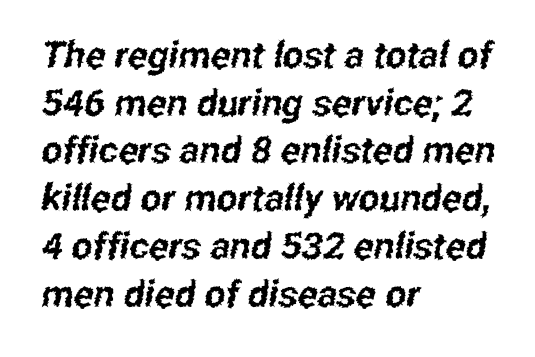
Q: Is the typeface a serif or a sans-serif typeface? A: Sans-serif.
Q: Is the text underlined? A: No.
Q: How is the paragraph aligned? A: Left-aligned.
Q: Is the spacing between letters normal or unusually wide? A: Normal.
Q: Is the spacing between lines tight, normal or loose? A: Normal.
Q: Width (condensed, normal, or wide)? A: Condensed.
Q: Stroke contrast? A: Low.
Q: x-height? A: Medium.
Q: Monospaced? A: No.
